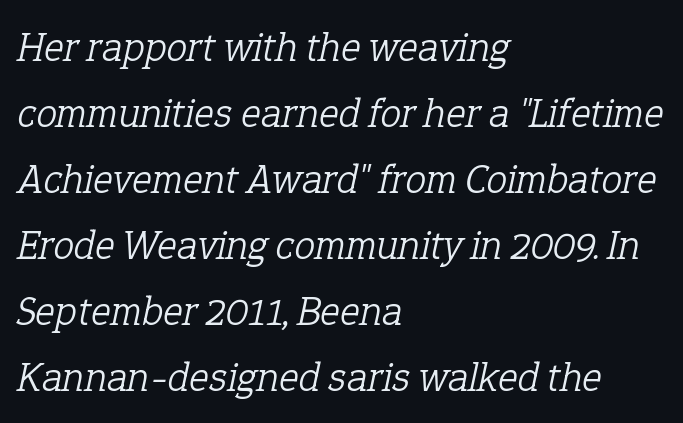
It's the slanting kind of type. This is not heavy type; no bold has been used. The passage is arranged the way most books set body copy — flush left. These lines are rendered in a variable-pitch font.
